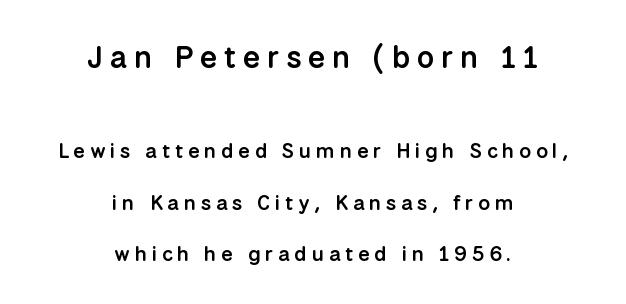
{"serif": "no", "italic": "no", "bold": "semi", "weight": "semibold", "width": "normal", "stroke_contrast": "low", "x_height": "medium", "monospaced": "no", "underline": "no", "align": "center", "line_spacing": "loose", "line_spacing_ratio": 2.44, "letter_spacing": "wide", "letter_spacing_em": 0.22, "larger_block": "first", "size_ratio": 1.48, "glyph_px": 31}
